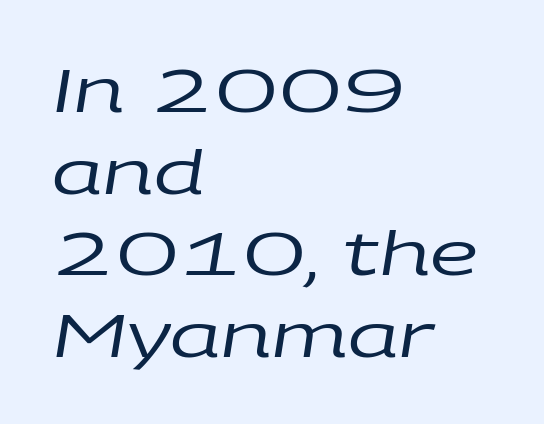
{"italic": "yes", "lean": "right", "slant_degrees": 9, "bold": "no", "weight": "regular", "width": "wide", "stroke_contrast": "low", "x_height": "large", "monospaced": "no", "underline": "no", "align": "left", "line_spacing": "normal", "line_spacing_ratio": 1.34, "letter_spacing": "normal", "letter_spacing_em": 0.0, "glyph_px": 61}
